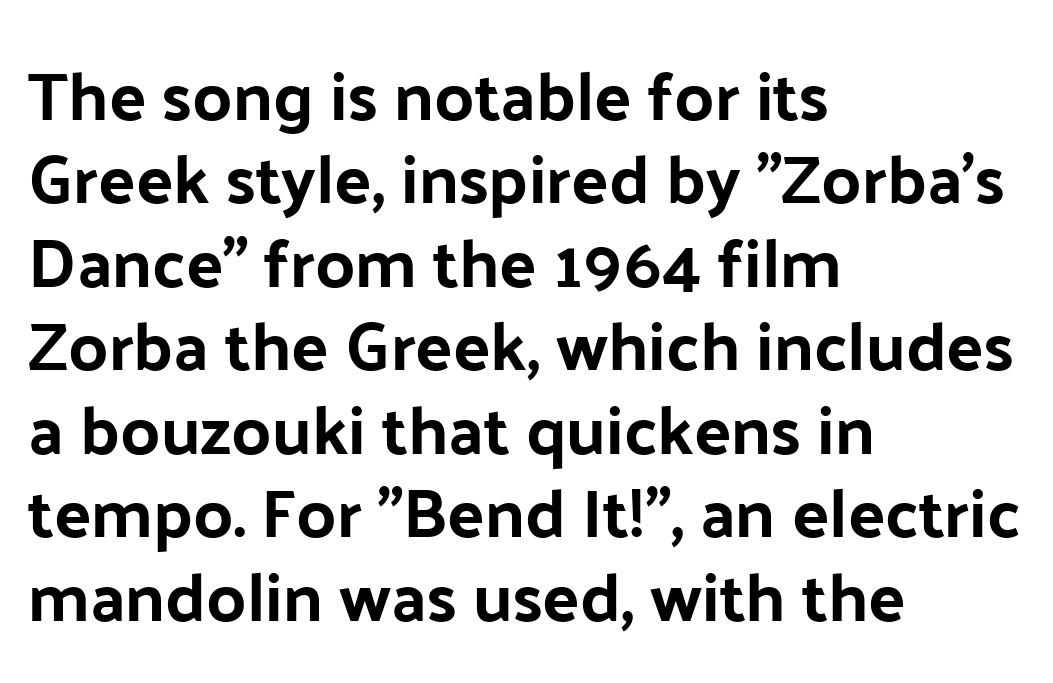
A typesetter would call this zero additional tracking. The space beneath each line is pristine and unruled. Note the varied advance widths — an 'i' is clearly narrower than an 'm'. Are there feet on the stems? There aren't — it's a sans. This is the regular roman posture of the typeface. These lines stack with their left ends in a neat column.
